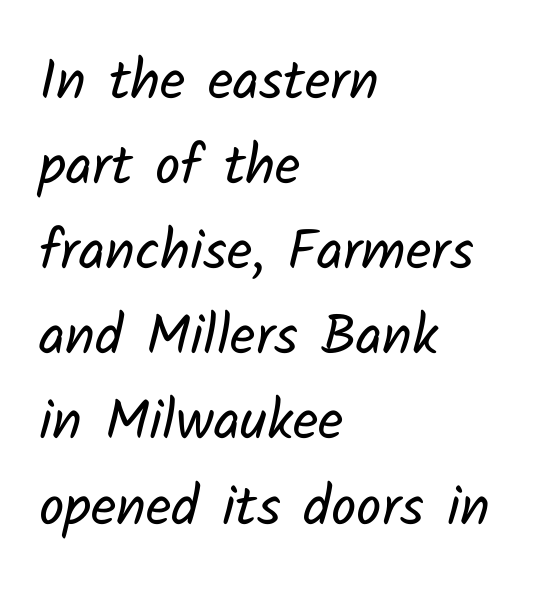
The image shows 56 px regular-weight sans-serif type; set left-aligned, normal line spacing (1.52x), normal letter spacing, not underlined; low stroke contrast and a medium x-height.
